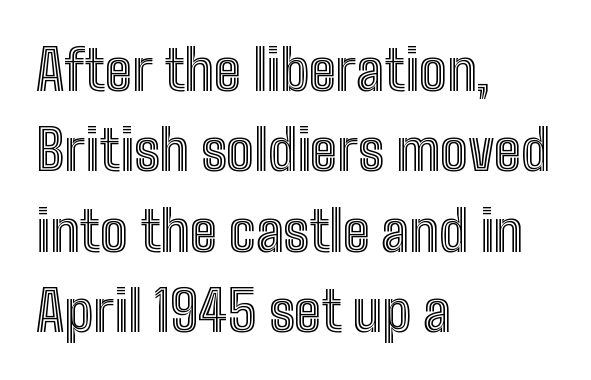
Q: Is the text italic (slanted)? A: No, it is upright.
Q: Is the text underlined? A: No.
Q: How is the paragraph aligned? A: Left-aligned.
Q: Is the spacing between letters normal or unusually wide? A: Normal.
Q: Is the spacing between lines tight, normal or loose? A: Normal.
Q: Width (condensed, normal, or wide)? A: Condensed.
Q: x-height? A: Medium.
Q: Monospaced? A: No.
